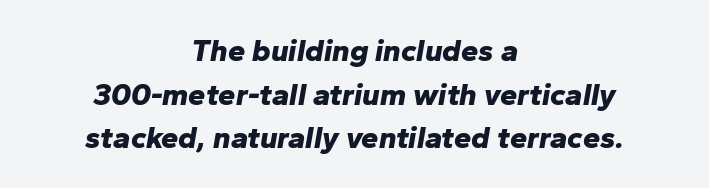
The image shows 31 px bold type, italic (leaning right); set centered, normal line spacing (1.41x), normal letter spacing, not underlined; low stroke contrast and a medium x-height.
